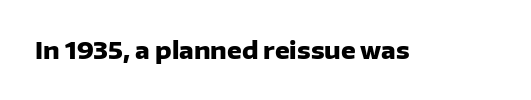
Notice how thick the strokes are: this is what a full bold looks like. In terms of letterspacing, this is plain default setting. The specimen omits any rule beneath the text block's lines. The lettering stays uniformly vertical, giving the passage a roman look.
